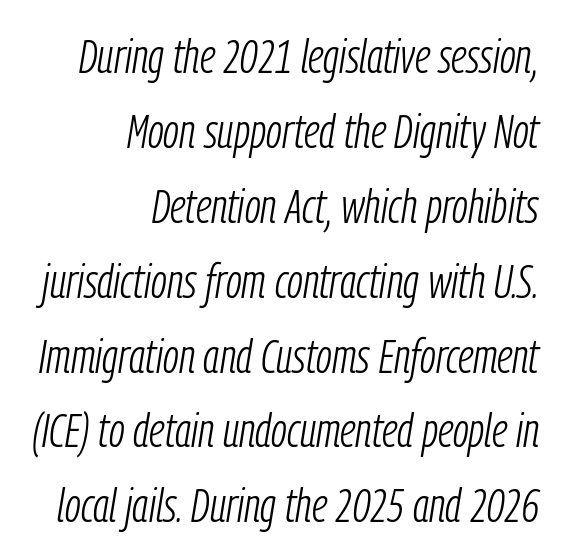
Leftover space on each line is placed entirely before the opening word. Evenly set lines give the paragraph a standard silhouette. Between one letter and the next there's only the usual sliver of space. Bare-footed words on every line. This sample uses an oblique cut, with every glyph tilted off the vertical.
